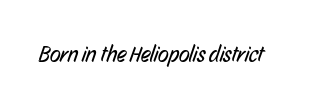
Students, note that the glyphs here touch the page at normal intervals. Any mark beneath the type? The region is blank. Is this a heavy cut? Hardly; it is regular or lighter.
